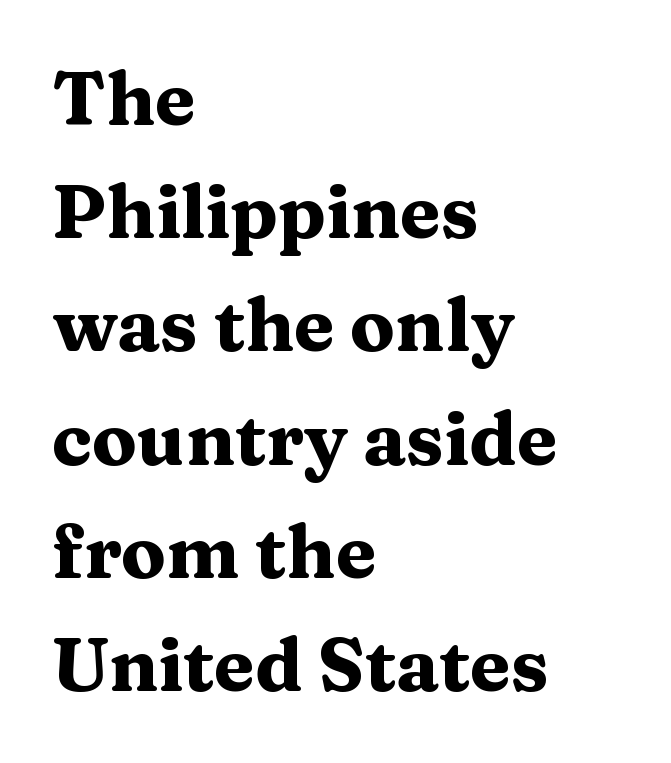
The image shows 74 px heavy, wide serif type, upright; set left-aligned, normal line spacing (1.53x), normal letter spacing, not underlined; medium stroke contrast and a medium x-height.
